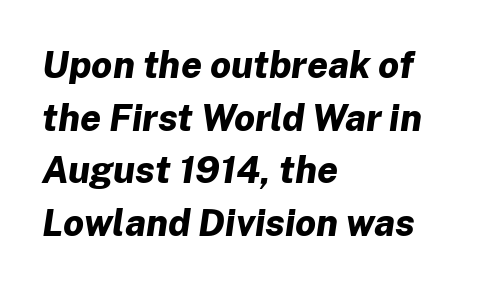
Q: Is the text bold? A: Yes.
Q: Is the text italic (slanted)? A: Yes, it leans right by about 8 degrees.
Q: Is the text underlined? A: No.
Q: How is the paragraph aligned? A: Left-aligned.
Q: Is the spacing between letters normal or unusually wide? A: Normal.
Q: Is the spacing between lines tight, normal or loose? A: Normal.
Q: Width (condensed, normal, or wide)? A: Normal.
Q: Stroke contrast? A: Low.
Q: x-height? A: Medium.
Q: Monospaced? A: No.
